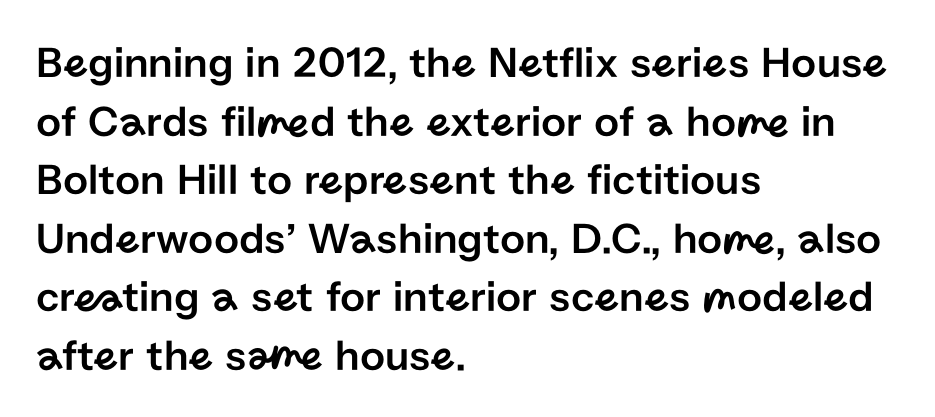
The typography opts for an upright posture over an oblique one. Visually the block forms a straight wall on the left and a jagged coastline on the right. Each word holds together tightly as a unit, with standard inter-letter gaps. A typesetter would label this face a sans.
